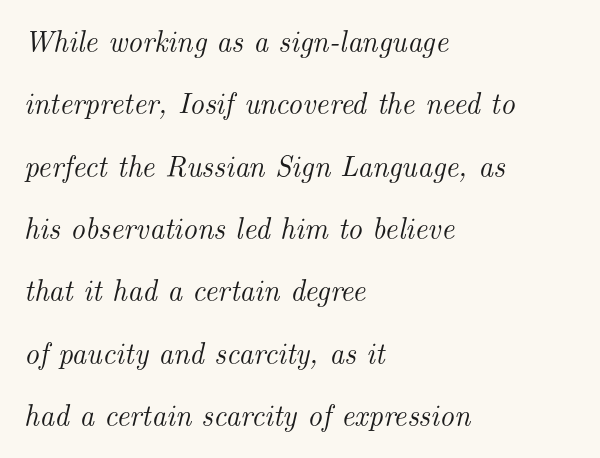
Q: Is the text italic (slanted)? A: Yes, it leans right by about 14 degrees.
Q: Is the typeface a serif or a sans-serif typeface? A: Serif.
Q: Is the text underlined? A: No.
Q: How is the paragraph aligned? A: Left-aligned.
Q: Is the spacing between letters normal or unusually wide? A: Normal.
Q: Is the spacing between lines tight, normal or loose? A: Loose.
Q: Width (condensed, normal, or wide)? A: Normal.
Q: Stroke contrast? A: Medium.
Q: x-height? A: Small.
Q: Monospaced? A: No.
